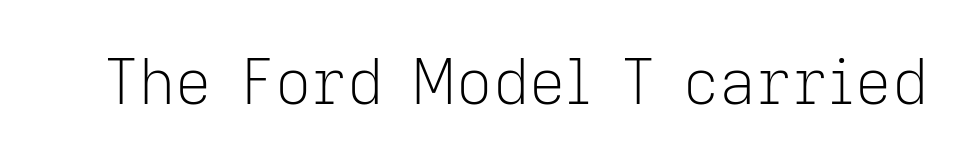
A typesetter would call this zero additional tracking. Note the varied advance widths — an 'i' is clearly narrower than an 'm'. This sample uses a sans-serif face. Is the stroke heavy? The answer is a plain regular-or-lighter. Check under the words: just untouched page.
